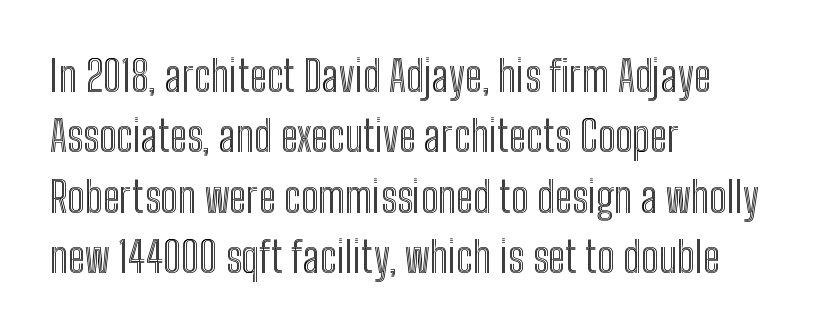
Does the leading feel generous? No, just average. The passage shown is not underscored anywhere. Students, note that the glyphs here touch the page at normal intervals. Vertical strokes here are truly vertical. The passage is arranged the way most books set body copy — flush left.
